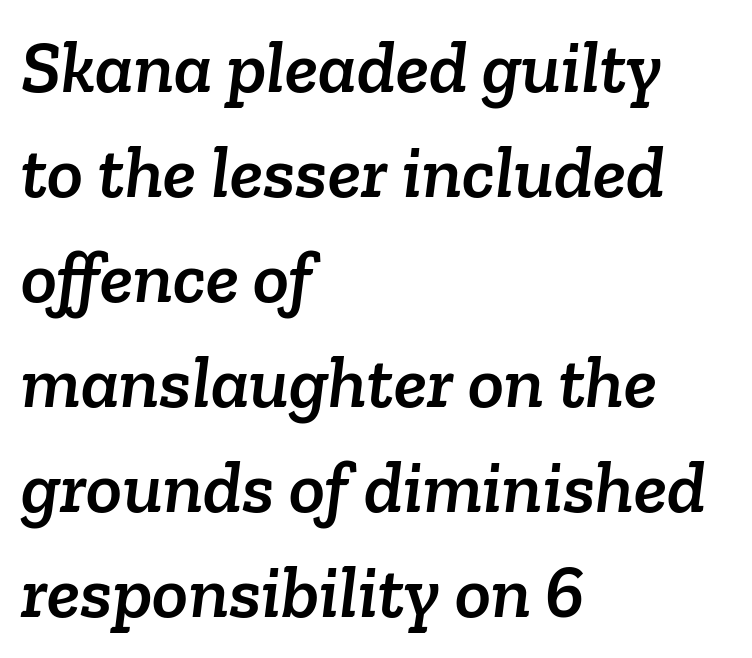
The image shows 75 px serif type; set left-aligned, normal line spacing (1.4x), normal letter spacing, not underlined; low stroke contrast and a medium x-height.
